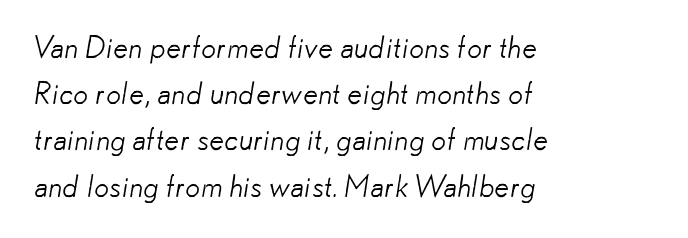
The image shows 30 px light sans-serif type; set left-aligned, normal line spacing (1.54x), normal letter spacing, not underlined; low stroke contrast and a small x-height.
